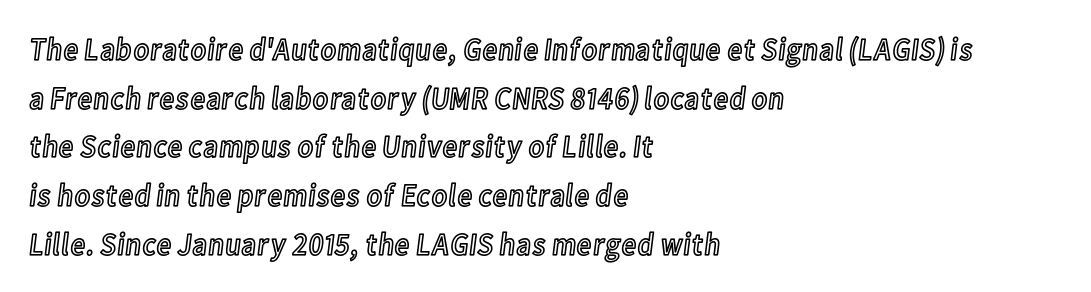
The image shows 32 px condensed type; set left-aligned, normal line spacing (1.52x), normal letter spacing, not underlined; a medium x-height.
